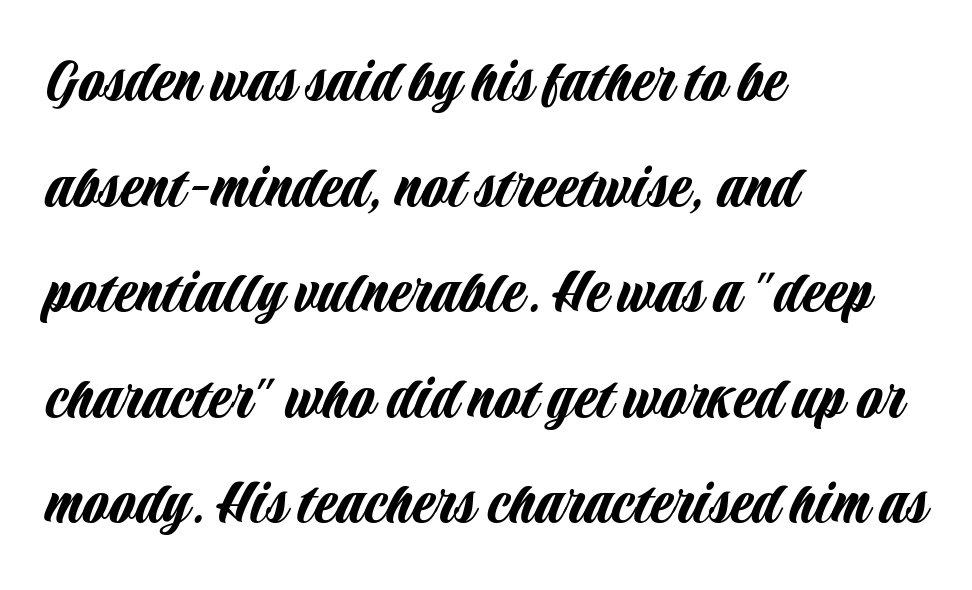
The image shows 66 px condensed sans-serif type; set left-aligned, normal line spacing (1.6x), normal letter spacing, not underlined; low stroke contrast and a large x-height.
